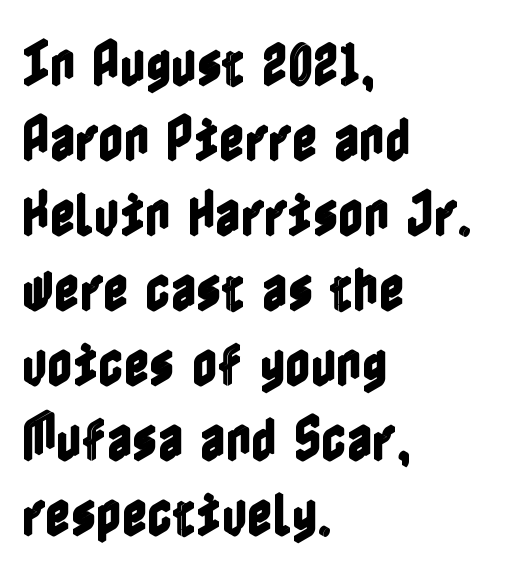
The image shows 49 px condensed type, upright; set left-aligned, normal line spacing (1.53x), normal letter spacing, not underlined; a medium x-height.
